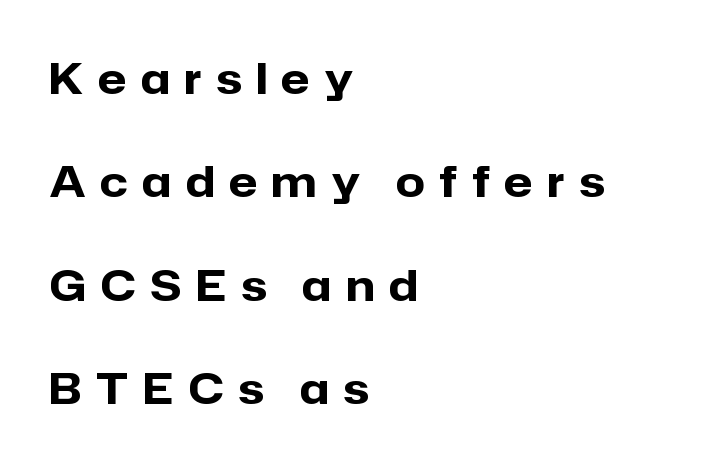
Q: Is the text bold? A: Yes.
Q: Is the text italic (slanted)? A: No, it is upright.
Q: Is the typeface a serif or a sans-serif typeface? A: Sans-serif.
Q: Is the text underlined? A: No.
Q: How is the paragraph aligned? A: Left-aligned.
Q: Is the spacing between letters normal or unusually wide? A: Unusually wide.
Q: Is the spacing between lines tight, normal or loose? A: Loose.
Q: Width (condensed, normal, or wide)? A: Normal.
Q: Stroke contrast? A: Low.
Q: x-height? A: Medium.
Q: Monospaced? A: No.
